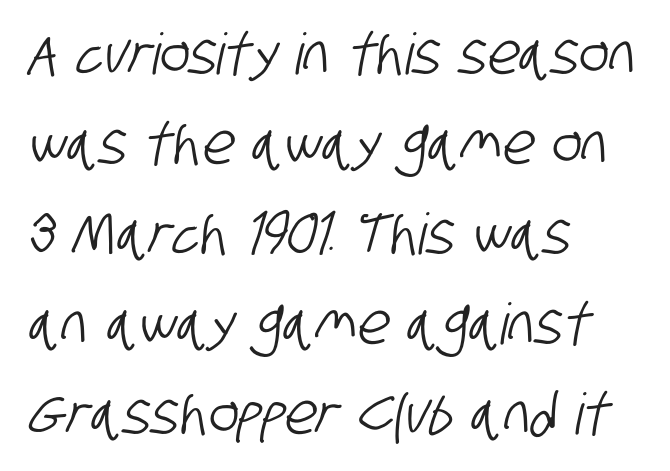
The image shows 57 px condensed sans-serif type; set left-aligned, normal line spacing (1.58x), normal letter spacing, not underlined; low stroke contrast and a large x-height.
